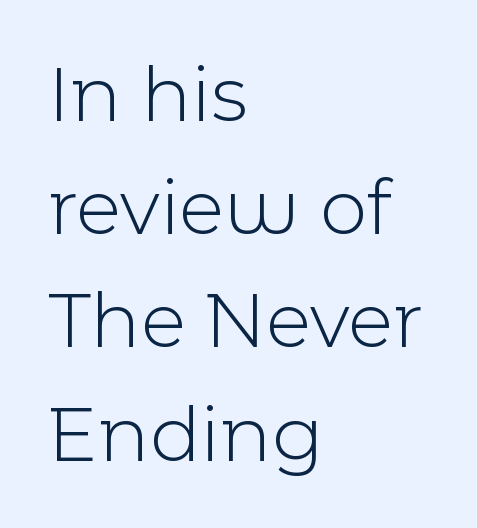
Q: Is the text bold? A: No.
Q: Is the text italic (slanted)? A: No, it is upright.
Q: Is the typeface a serif or a sans-serif typeface? A: Sans-serif.
Q: Is the text underlined? A: No.
Q: How is the paragraph aligned? A: Left-aligned.
Q: Is the spacing between letters normal or unusually wide? A: Normal.
Q: Is the spacing between lines tight, normal or loose? A: Normal.
Q: Width (condensed, normal, or wide)? A: Normal.
Q: x-height? A: Medium.
Q: Monospaced? A: No.
